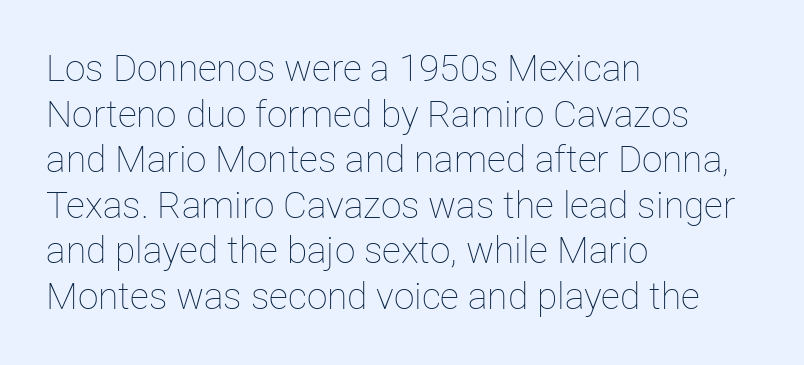
The image shows 37 px thin type, upright; set left-aligned, line spacing 1.23x, normal letter spacing, not underlined; low stroke contrast and a medium x-height.
